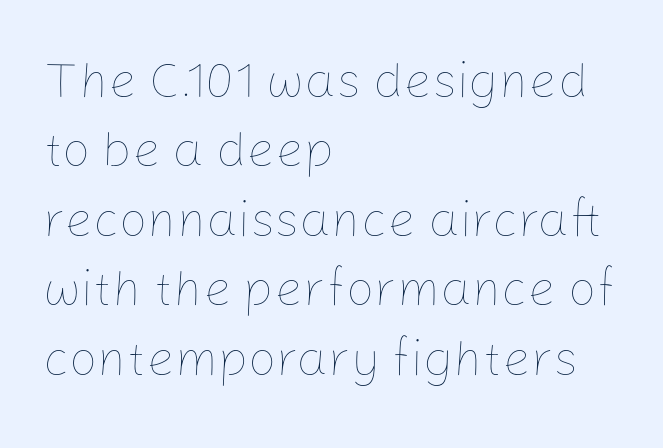
Q: Is the text bold? A: No.
Q: Is the text italic (slanted)? A: No, it is upright.
Q: Is the text underlined? A: No.
Q: How is the paragraph aligned? A: Left-aligned.
Q: Is the spacing between letters normal or unusually wide? A: Normal.
Q: Is the spacing between lines tight, normal or loose? A: Normal.
Q: Width (condensed, normal, or wide)? A: Normal.
Q: Stroke contrast? A: Low.
Q: x-height? A: Medium.
Q: Monospaced? A: No.
